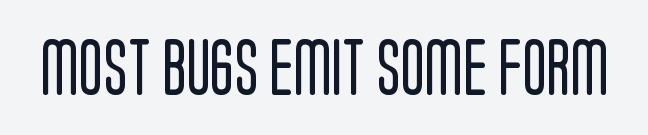
Q: Is the text bold? A: No.
Q: Is the text italic (slanted)? A: No, it is upright.
Q: Is the typeface a serif or a sans-serif typeface? A: Sans-serif.
Q: Is the text underlined? A: No.
Q: Is the spacing between letters normal or unusually wide? A: Normal.
Q: Width (condensed, normal, or wide)? A: Condensed.
Q: Stroke contrast? A: Low.
Q: x-height? A: Large.
Q: Monospaced? A: No.
